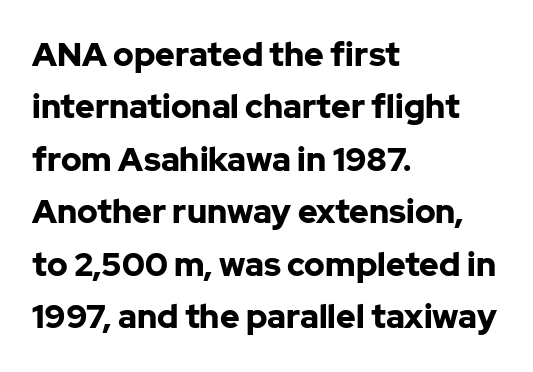
The image shows 33 px bold sans-serif type, upright; set left-aligned, normal line spacing (1.59x), normal letter spacing, not underlined; low stroke contrast and a medium x-height.
